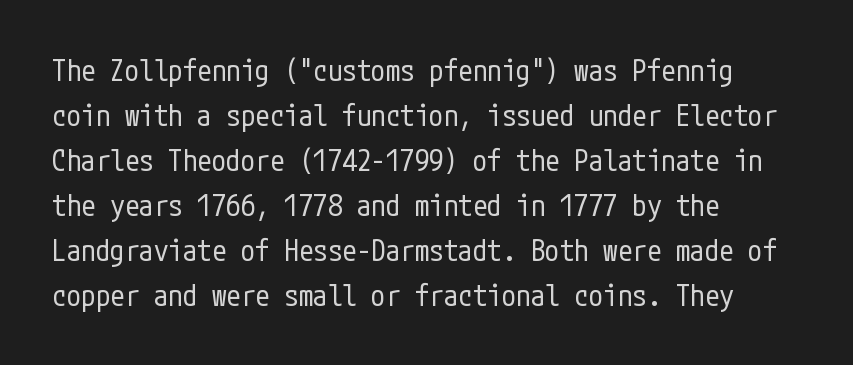
The image shows 29 px regular-weight, condensed sans-serif type, upright; set left-aligned, normal line spacing (1.55x), normal letter spacing, not underlined; low stroke contrast and a medium x-height.
